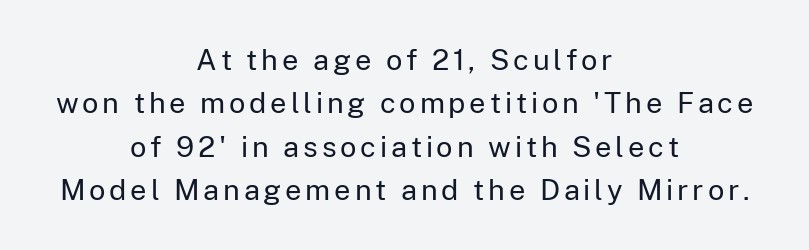
{"serif": "no", "italic": "no", "bold": "no", "weight": "regular", "width": "normal", "stroke_contrast": "low", "x_height": "medium", "monospaced": "no", "underline": "no", "align": "center", "line_spacing": "normal", "line_spacing_ratio": 1.5, "glyph_px": 29}
